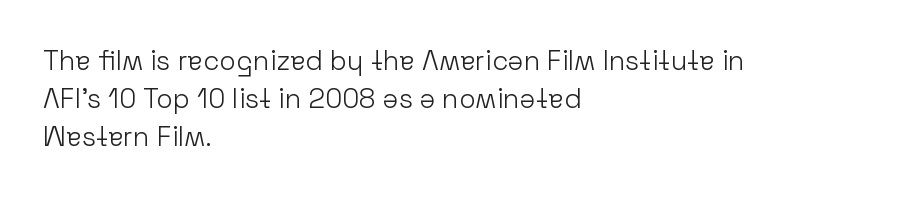
Q: Is the text bold? A: No.
Q: Is the text italic (slanted)? A: No, it is upright.
Q: Is the text underlined? A: No.
Q: How is the paragraph aligned? A: Left-aligned.
Q: Is the spacing between letters normal or unusually wide? A: Normal.
Q: Is the spacing between lines tight, normal or loose? A: Normal.
